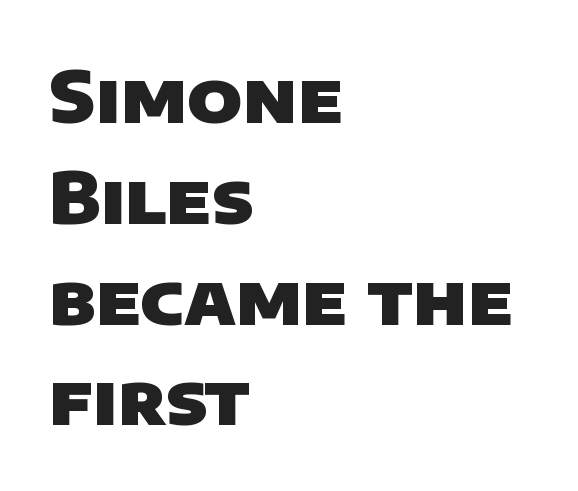
The image shows 71 px heavy sans-serif type; set left-aligned, normal line spacing (1.42x), normal letter spacing, not underlined; low stroke contrast and a large x-height.
